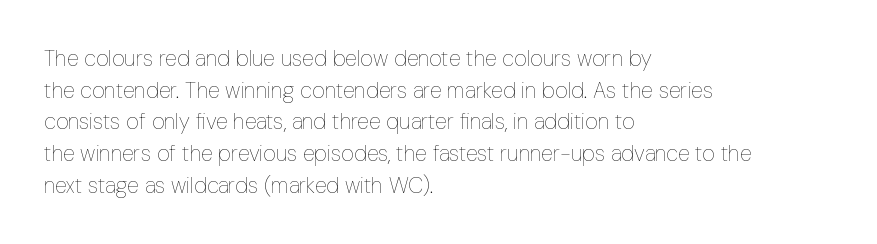
The image shows 22 px text type, upright; set left-aligned, normal line spacing (1.44x), normal letter spacing, not underlined.
